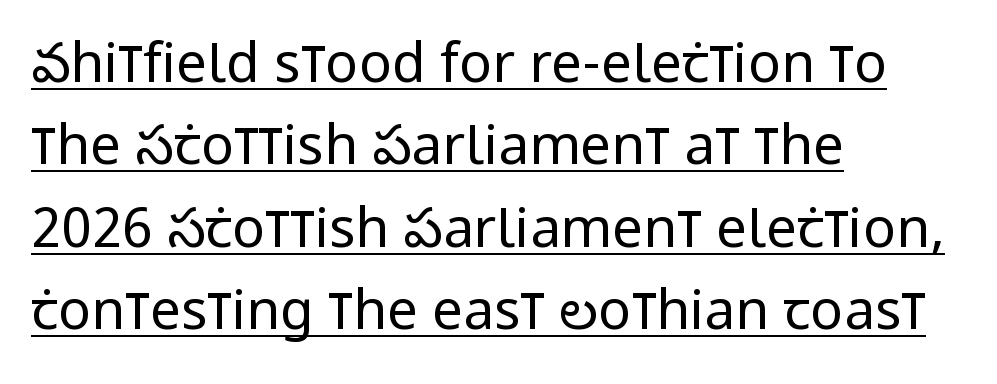
Horizontal bands of white between lines are of average thickness. Stroke thickness stays within the range of a standard reading face or lighter. A typesetter would call this zero additional tracking. In CSS terms this would be text-align: left. In terms of posture, this sample is upright. Unlike a traditional serif, this face leaves its strokes unadorned.
